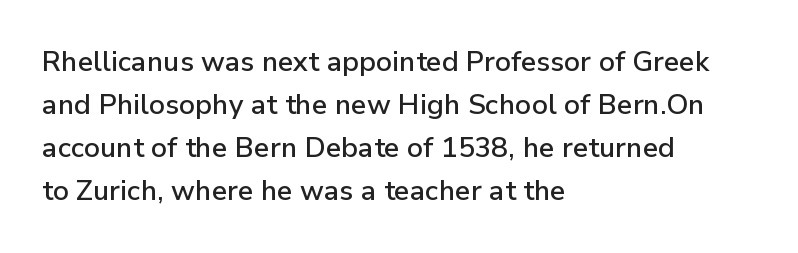
Q: Is the text italic (slanted)? A: No, it is upright.
Q: Is the typeface a serif or a sans-serif typeface? A: Sans-serif.
Q: Is the text underlined? A: No.
Q: How is the paragraph aligned? A: Left-aligned.
Q: Is the spacing between letters normal or unusually wide? A: Normal.
Q: Is the spacing between lines tight, normal or loose? A: Normal.
Q: Width (condensed, normal, or wide)? A: Normal.
Q: Stroke contrast? A: Low.
Q: x-height? A: Medium.
Q: Monospaced? A: No.
